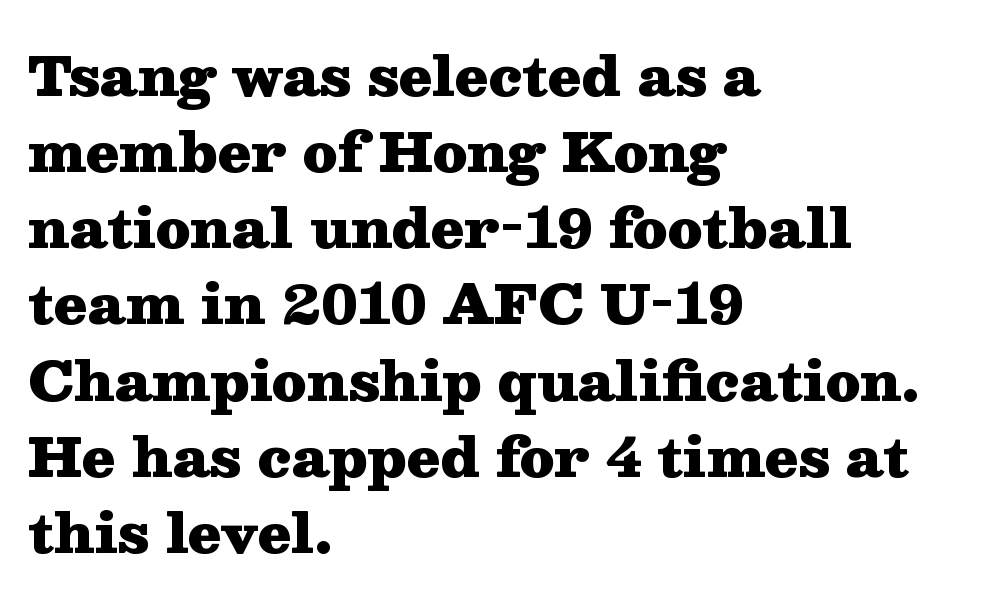
The image shows 54 px heavy, wide serif type, upright; set left-aligned, normal line spacing (1.41x), normal letter spacing, not underlined; medium stroke contrast and a medium x-height.
